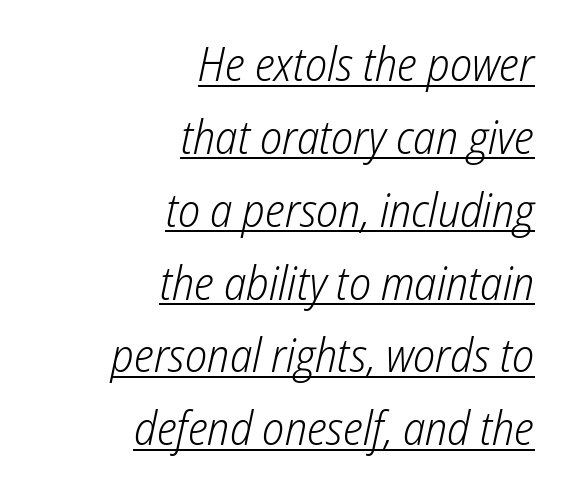
{"italic": "yes", "lean": "right", "slant_degrees": 12, "bold": "no", "weight": "light", "width": "condensed", "stroke_contrast": "low", "x_height": "medium", "monospaced": "no", "underline": "yes", "align": "right", "line_spacing": "normal", "line_spacing_ratio": 1.55, "letter_spacing": "normal", "letter_spacing_em": 0.0, "glyph_px": 47}
